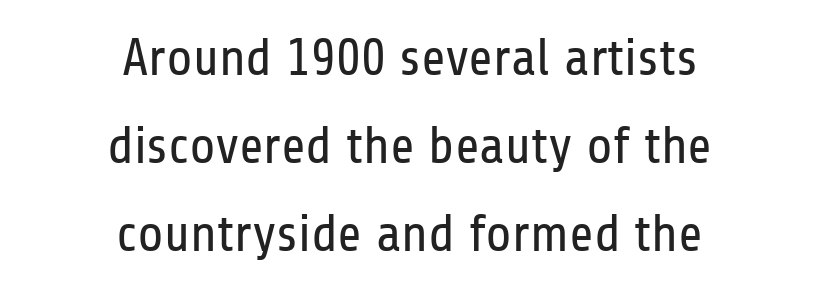
The image shows 53 px regular-weight, condensed sans-serif type, upright; set centered, normal line spacing (1.66x), normal letter spacing, not underlined; low stroke contrast and a medium x-height.
